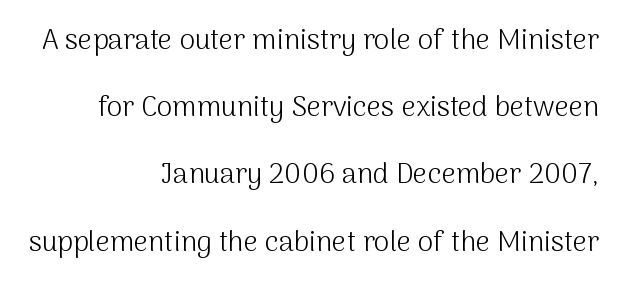
The image shows 28 px light sans-serif type, upright; set right-aligned, loose line spacing (2.4x), normal letter spacing, not underlined; medium stroke contrast and a medium x-height.
